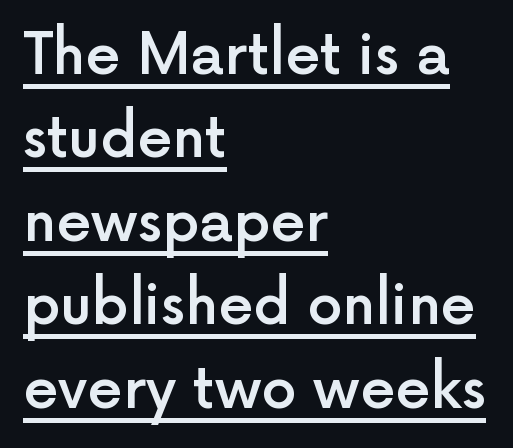
Q: Is the text bold? A: Semi-bold.
Q: Is the text italic (slanted)? A: No, it is upright.
Q: Is the typeface a serif or a sans-serif typeface? A: Sans-serif.
Q: Is the text underlined? A: Yes.
Q: How is the paragraph aligned? A: Left-aligned.
Q: Is the spacing between letters normal or unusually wide? A: Normal.
Q: Is the spacing between lines tight, normal or loose? A: Normal.
Q: Width (condensed, normal, or wide)? A: Normal.
Q: x-height? A: Medium.
Q: Monospaced? A: No.
